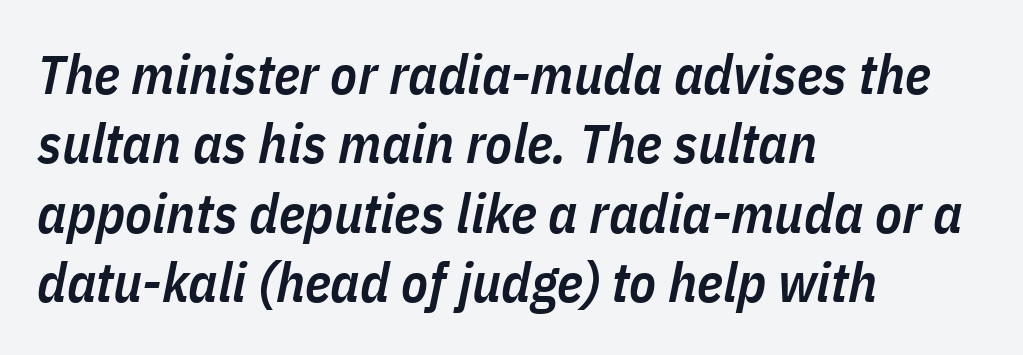
The font is running at a semibold setting, under full bold. This rendering leaves character spacing at its baseline value. Looking at the ascenders, they clearly lean. The setting favours the left margin, as ordinary paragraphs usually do. Proportional: the letters do not fall into vertical columns. What's the leading like? Ordinary, nothing unusual.
